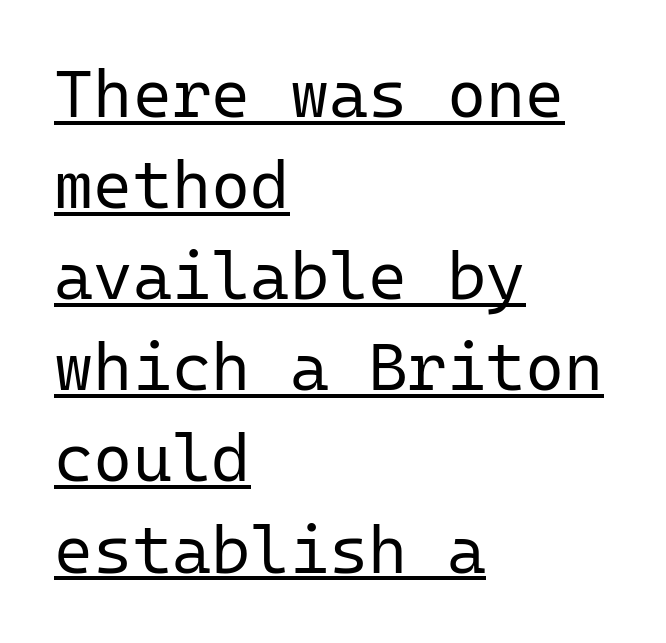
A normal amount of white space separates one row of letters from the next. The face used here is a sans, in the tradition of grotesques and geometrics. Nope, not italic — everything's standing straight. Caption: lettering with a line underneath.
